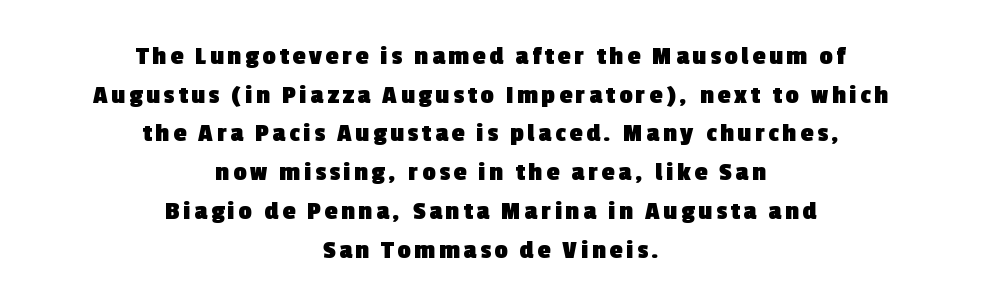
Q: Is the text bold? A: Yes.
Q: Is the text underlined? A: No.
Q: How is the paragraph aligned? A: Centered.
Q: Is the spacing between lines tight, normal or loose? A: Normal.
